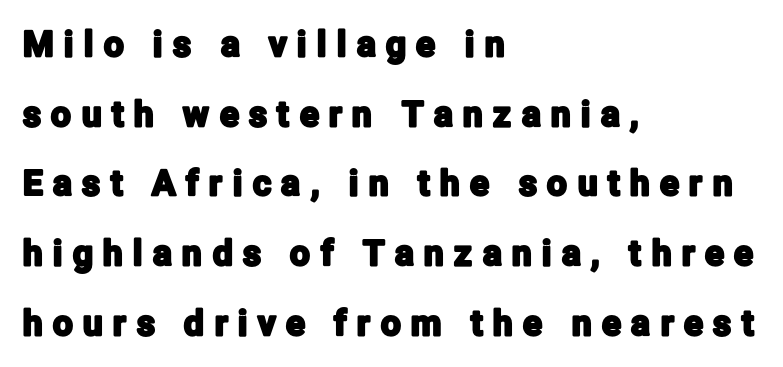
{"serif": "no", "italic": "no", "width": "condensed", "stroke_contrast": "low", "x_height": "medium", "monospaced": "no", "underline": "no", "align": "left", "line_spacing": "loose", "line_spacing_ratio": 1.99, "letter_spacing": "wide", "letter_spacing_em": 0.3, "glyph_px": 35}
